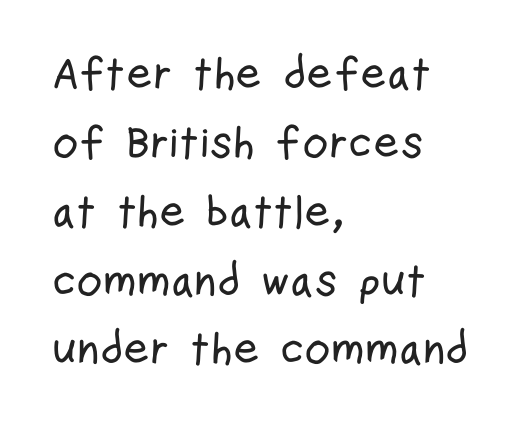
{"serif": "no", "italic": "no", "width": "condensed", "stroke_contrast": "low", "x_height": "medium", "monospaced": "no", "underline": "no", "align": "left", "line_spacing": "normal", "line_spacing_ratio": 1.53, "letter_spacing": "normal", "letter_spacing_em": 0.0, "glyph_px": 45}
